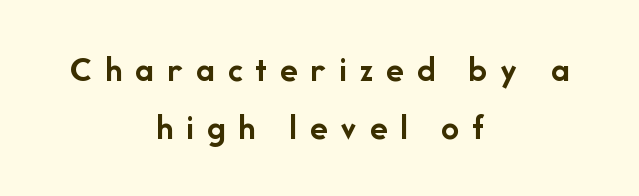
{"serif": "no", "italic": "no", "bold": "yes", "weight": "semibold", "width": "normal", "stroke_contrast": "low", "x_height": "medium", "monospaced": "no", "underline": "no", "align": "center", "line_spacing": "normal", "line_spacing_ratio": 1.6, "letter_spacing": "wide", "letter_spacing_em": 0.36, "glyph_px": 36}
